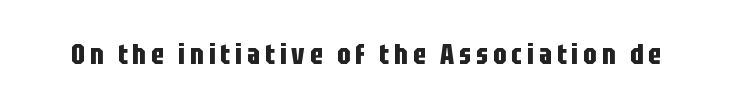
{"serif": "no", "italic": "no", "bold": "yes", "weight": "bold", "width": "condensed", "stroke_contrast": "low", "x_height": "large", "monospaced": "no", "underline": "no", "glyph_px": 29}
